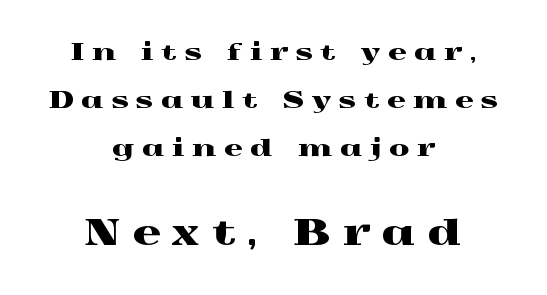
Q: Is the text italic (slanted)? A: No, it is upright.
Q: Is the typeface a serif or a sans-serif typeface? A: Serif.
Q: Is the text underlined? A: No.
Q: How is the paragraph aligned? A: Centered.
Q: Is the spacing between letters normal or unusually wide? A: Unusually wide.
Q: Is the spacing between lines tight, normal or loose? A: Loose.
Q: Which block of text is set in a larger size, the first (top) or the second (bottom)? A: The second (bottom) one.
Q: Width (condensed, normal, or wide)? A: Wide.
Q: x-height? A: Medium.
Q: Monospaced? A: No.
